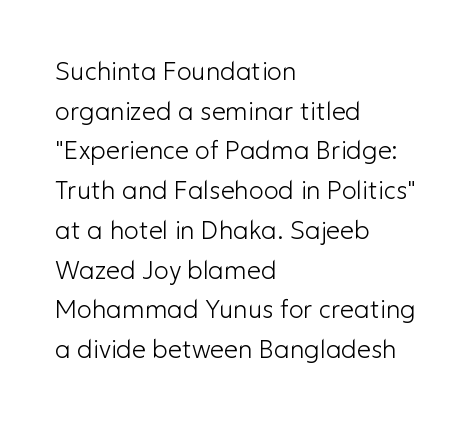
No italicization has been applied; the sample stays upright. Which margin do the lines hug? The left one — the right edge is uneven. Interline gaps are of average width in this sample. Descender tails drop into unmarked territory.
